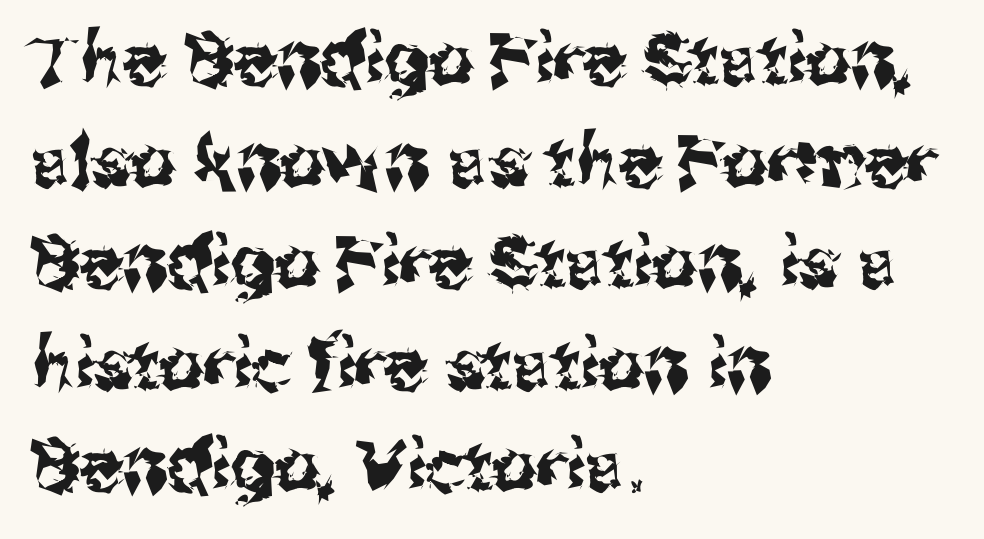
A typesetter would mark this as roman, not italic. These lines are set flush left with a ragged right edge. The rendering uses natural spacing where letterforms have individual widths. The rendering keeps characters at their native spacing. A typesetter would label this face a sans. The baseline area is clear.
